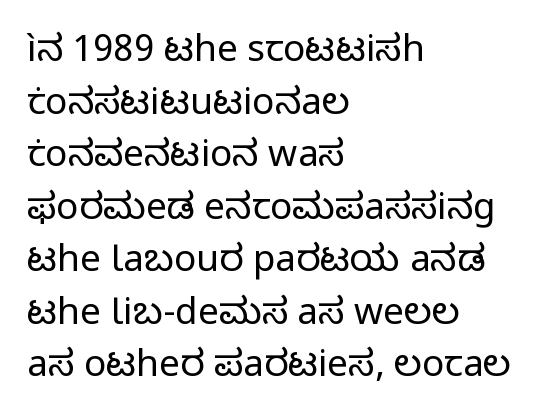
The image shows 37 px regular-weight sans-serif type, upright; set left-aligned, normal line spacing (1.42x), normal letter spacing, not underlined; low stroke contrast and a medium x-height.
